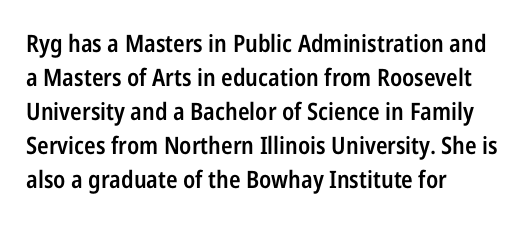
Bold? Not quite — semibold, heavier than regular but stopping short. Caption: standard tracking, unaltered. The setting favours the left margin, as ordinary paragraphs usually do. Leading matches the norm, producing a regular column. If you drew a line through each stem, it would be perfectly vertical. Bare-footed words on every line.
